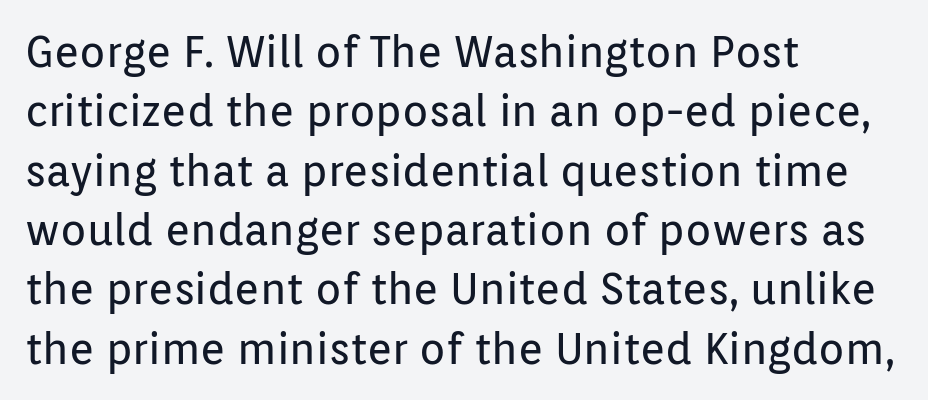
Q: Is the text bold? A: No.
Q: Is the text italic (slanted)? A: No, it is upright.
Q: Is the typeface a serif or a sans-serif typeface? A: Sans-serif.
Q: Is the text underlined? A: No.
Q: How is the paragraph aligned? A: Left-aligned.
Q: Is the spacing between letters normal or unusually wide? A: Normal.
Q: Is the spacing between lines tight, normal or loose? A: Normal.
Q: Width (condensed, normal, or wide)? A: Normal.
Q: Stroke contrast? A: Low.
Q: x-height? A: Medium.
Q: Monospaced? A: No.
